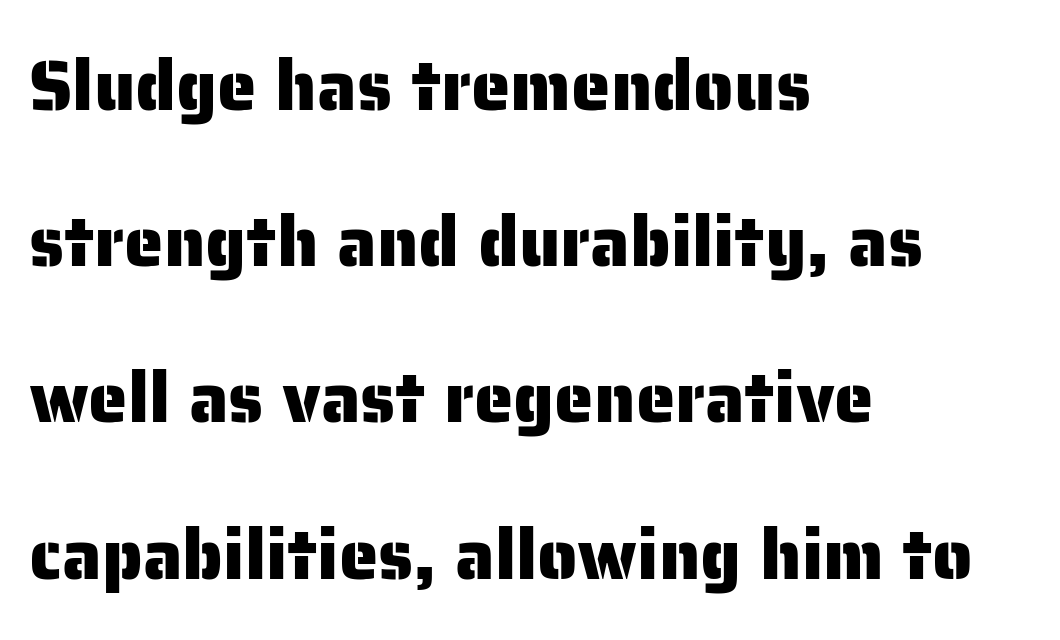
Q: Is the text italic (slanted)? A: No, it is upright.
Q: Is the typeface a serif or a sans-serif typeface? A: Sans-serif.
Q: Is the text underlined? A: No.
Q: How is the paragraph aligned? A: Left-aligned.
Q: Is the spacing between letters normal or unusually wide? A: Normal.
Q: Is the spacing between lines tight, normal or loose? A: Loose.
Q: Width (condensed, normal, or wide)? A: Normal.
Q: Stroke contrast? A: Low.
Q: x-height? A: Medium.
Q: Monospaced? A: No.
